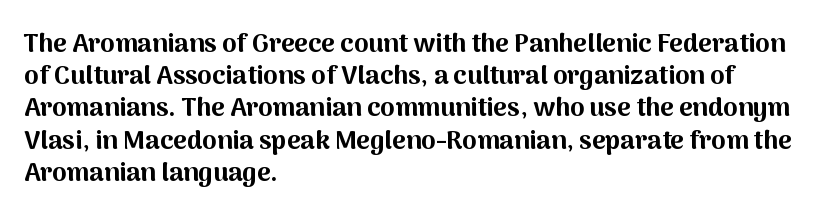
Descenders hang freely into open space. Rendered with straight, roman letterforms. The strokes are fattened all the way to bold. This rendering uses left alignment, leaving the right contour irregular.
